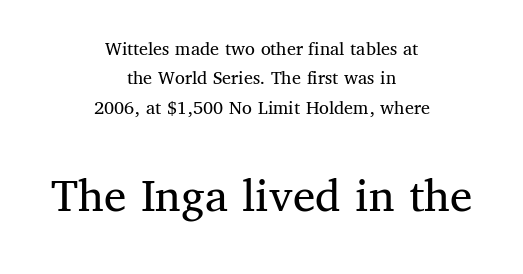
The image shows 50 px regular-weight serif type, upright; set centered, normal line spacing (1.47x), normal letter spacing, not underlined; the second (bottom) block is 2.5x larger; medium stroke contrast and a medium x-height.
